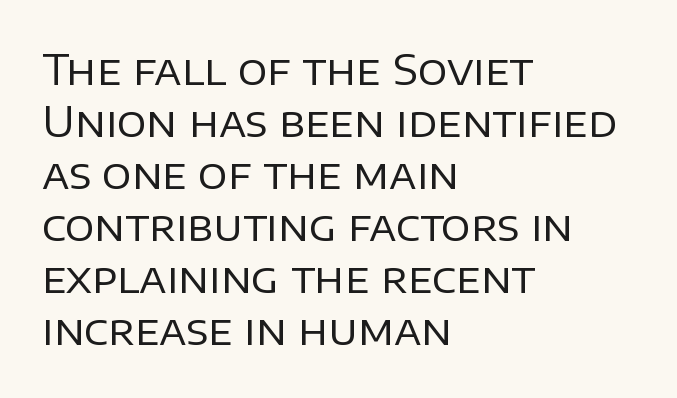
Glance below the letters and you will spot only blank space. Horizontal alignment here is leftward, the default for most running prose. Reading down the column, the eye jumps a familiar distance to each next line. Serif or sans? Sans — the stroke terminals are bare. The strokes carry an ordinary text weight at most. Every stem runs plumb, perpendicular to the baseline.
